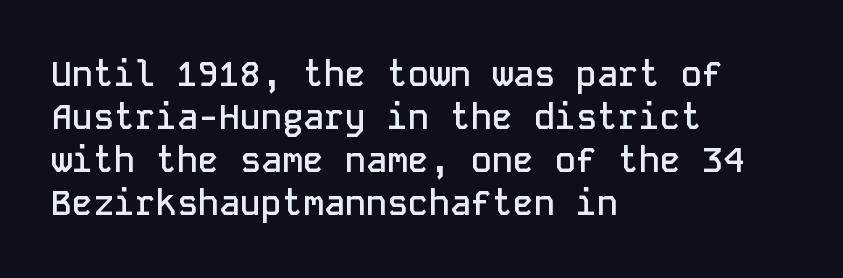
The image shows 35 px semibold sans-serif type, upright, monospaced; set left-aligned, line spacing 1.23x, normal letter spacing, not underlined; low stroke contrast and a medium x-height.
